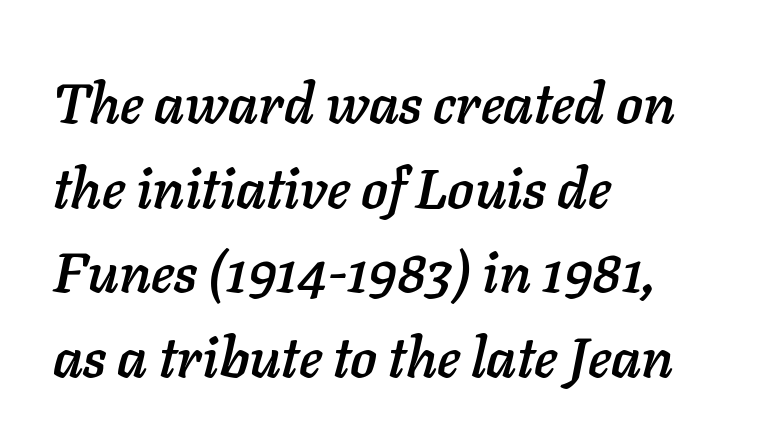
One glance says typical: line gaps are just what's usual. Tall strokes in this sample are angled rather than plumb. A typesetter would call this proportional, since set widths differ per character. The lines in this sample share a left origin and differ only in where they stop. Check the space under the baseline: it is left empty.
